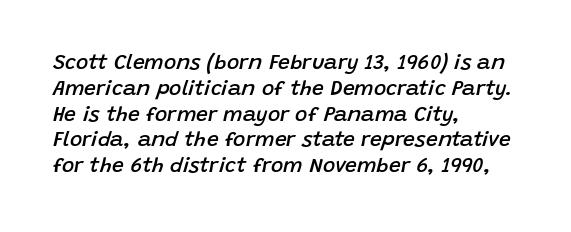
{"italic": "yes", "lean": "right", "slant_degrees": 15, "bold": "semi", "underline": "no", "align": "left", "line_spacing_ratio": 1.23, "letter_spacing": "normal", "letter_spacing_em": 0.0, "glyph_px": 21}
